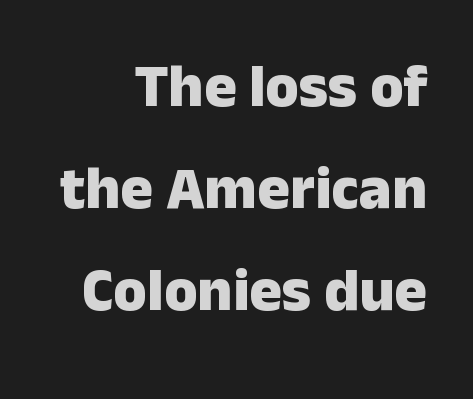
Q: Is the text bold? A: Yes.
Q: Is the text italic (slanted)? A: No, it is upright.
Q: Is the typeface a serif or a sans-serif typeface? A: Sans-serif.
Q: Is the text underlined? A: No.
Q: How is the paragraph aligned? A: Right-aligned.
Q: Is the spacing between letters normal or unusually wide? A: Normal.
Q: Is the spacing between lines tight, normal or loose? A: Normal.
Q: Width (condensed, normal, or wide)? A: Normal.
Q: Stroke contrast? A: Low.
Q: x-height? A: Medium.
Q: Monospaced? A: No.
